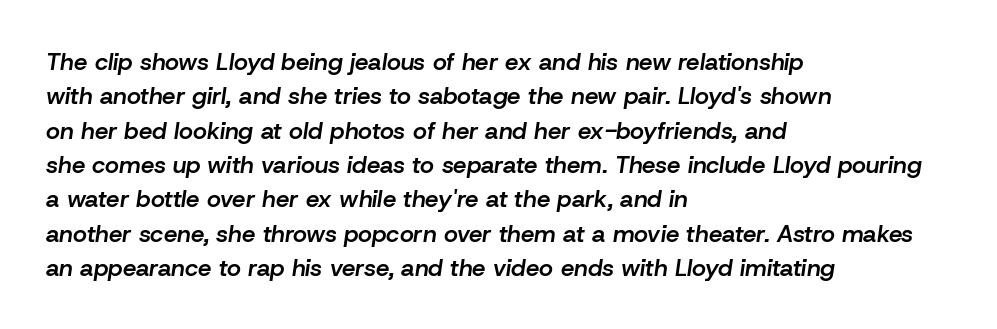
{"italic": "yes", "lean": "right", "slant_degrees": 8, "bold": "semi", "underline": "no", "align": "left", "line_spacing": "normal", "line_spacing_ratio": 1.43, "letter_spacing": "normal", "letter_spacing_em": 0.0, "glyph_px": 24}
